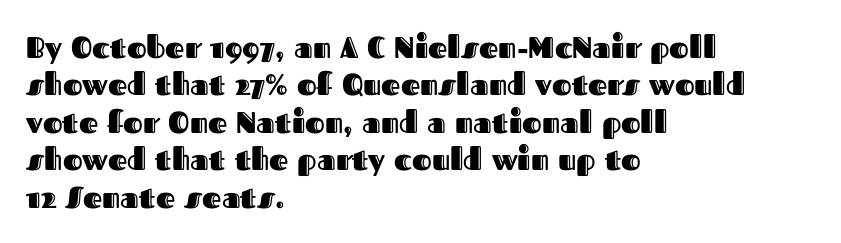
Does extra space separate the letters? No, they use regular spacing. Rendered with straight, roman letterforms. Whoever set this chose a conventional vertical rhythm. Only glyphs here, with clear space below each row. Line beginnings align vertically; line endings do not. These lines are rendered in a variable-pitch font.
